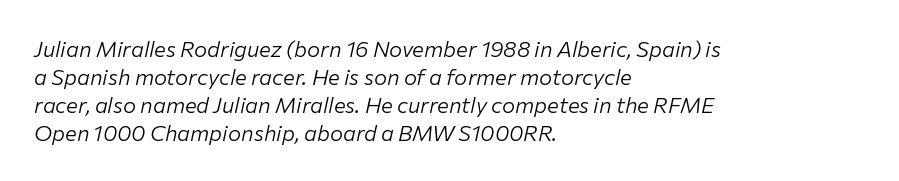
{"italic": "yes", "lean": "right", "slant_degrees": 12, "bold": "no", "underline": "no", "align": "left", "line_spacing": "normal", "line_spacing_ratio": 1.28, "letter_spacing": "normal", "letter_spacing_em": 0.0, "glyph_px": 22}
